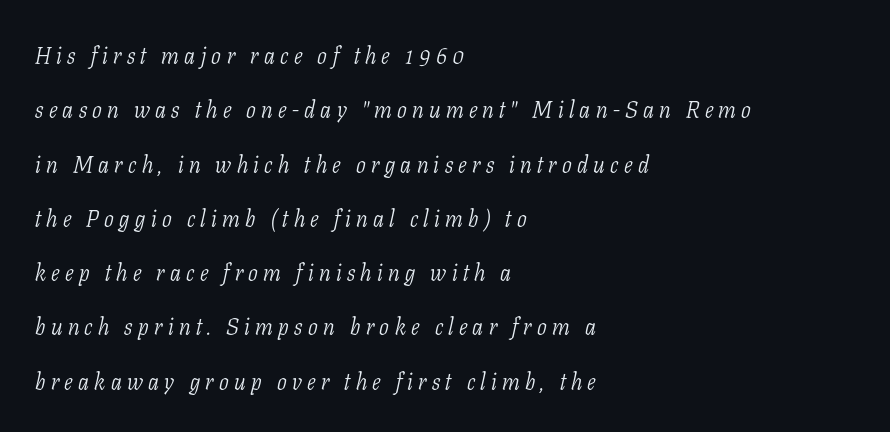
{"italic": "yes", "lean": "right", "slant_degrees": 11, "bold": "no", "underline": "no", "align": "left", "line_spacing": "loose", "line_spacing_ratio": 2.36, "letter_spacing": "wide", "letter_spacing_em": 0.23, "glyph_px": 23}
